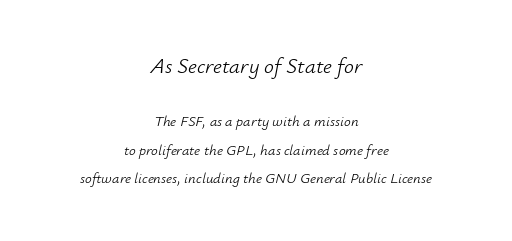
The line texture is even and compact thanks to regular tracking. Scale decreases going downward across the two blocks. A typesetter would call this leading open, well beyond the default. Any mark beneath the type? The region is blank. Stem width sits at or under what a default text font uses. In CSS terms this would be text-align: center.
